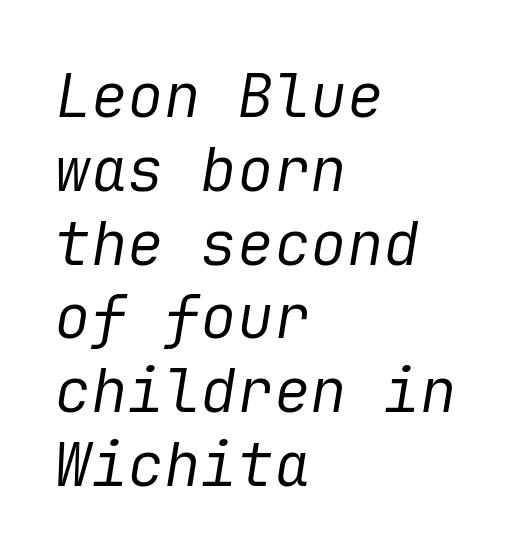
Q: Is the text bold? A: No.
Q: Is the text italic (slanted)? A: Yes, it leans right by about 9 degrees.
Q: Is the text underlined? A: No.
Q: How is the paragraph aligned? A: Left-aligned.
Q: Is the spacing between letters normal or unusually wide? A: Normal.
Q: Width (condensed, normal, or wide)? A: Normal.
Q: Stroke contrast? A: Low.
Q: x-height? A: Medium.
